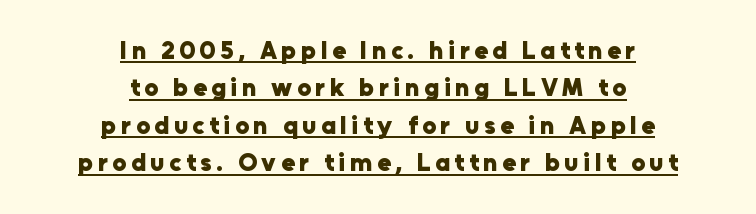
Typeset on center — no edge is straight. Emphasis is given by a line drawn under the lettering. Notice how the stems are strictly vertical — no italics here. I'd describe the lettering as bold — thick and assertive. These lines sit exactly where default settings would place them.
